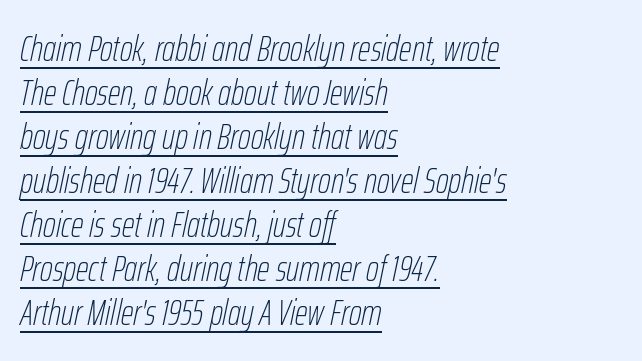
{"italic": "yes", "lean": "right", "slant_degrees": 12, "bold": "no", "weight": "thin", "width": "condensed", "stroke_contrast": "low", "x_height": "medium", "monospaced": "no", "underline": "yes", "align": "left", "line_spacing_ratio": 1.22, "letter_spacing": "normal", "letter_spacing_em": 0.0, "glyph_px": 36}
